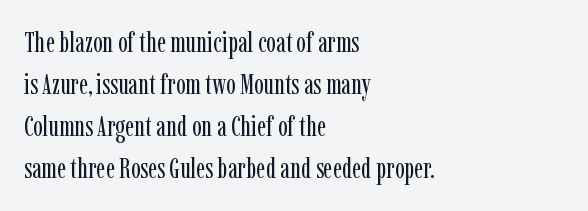
The image shows 29 px regular-weight, condensed serif type, upright; set left-aligned, normal line spacing (1.45x), normal letter spacing, not underlined; low stroke contrast and a medium x-height.
